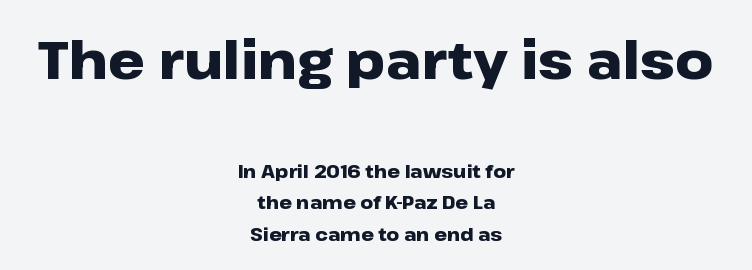
{"serif": "no", "italic": "no", "bold": "yes", "weight": "heavy", "width": "wide", "stroke_contrast": "low", "x_height": "medium", "monospaced": "no", "underline": "no", "align": "center", "line_spacing_ratio": 1.76, "letter_spacing": "normal", "letter_spacing_em": 0.0, "larger_block": "first", "size_ratio": 2.94, "glyph_px": 53}
